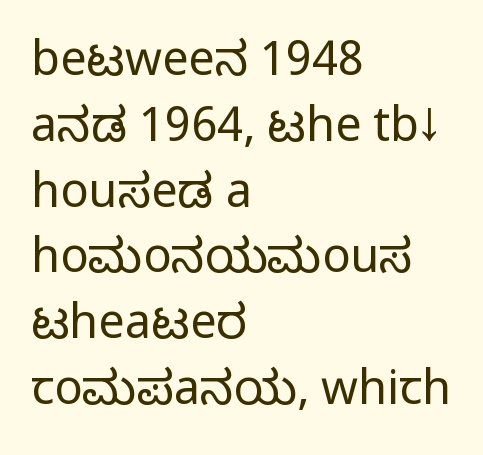
Q: Is the text bold? A: No.
Q: Is the text italic (slanted)? A: No, it is upright.
Q: Is the typeface a serif or a sans-serif typeface? A: Sans-serif.
Q: Is the text underlined? A: No.
Q: How is the paragraph aligned? A: Left-aligned.
Q: Is the spacing between letters normal or unusually wide? A: Normal.
Q: Is the spacing between lines tight, normal or loose? A: Normal.
Q: Width (condensed, normal, or wide)? A: Condensed.
Q: Stroke contrast? A: Low.
Q: x-height? A: Large.
Q: Monospaced? A: No.
